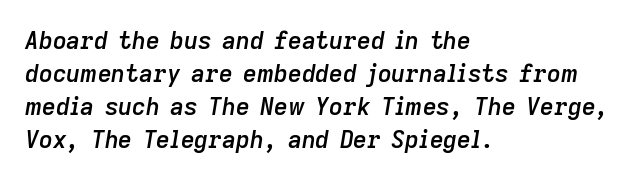
The image shows 24 px text type, italic (leaning right); set left-aligned, normal line spacing (1.38x), normal letter spacing, not underlined.
